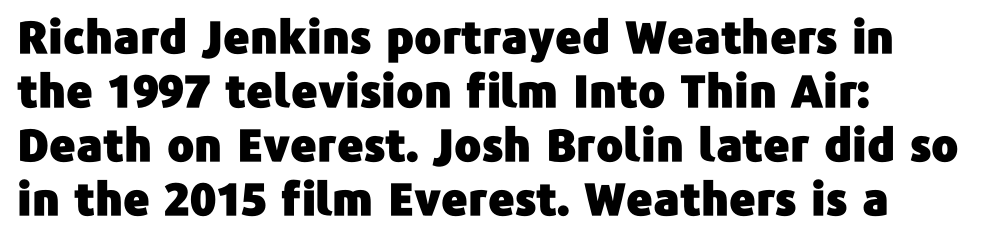
The image shows 45 px sans-serif type, upright; set left-aligned, line spacing 1.2x, normal letter spacing, not underlined; low stroke contrast and a medium x-height.
